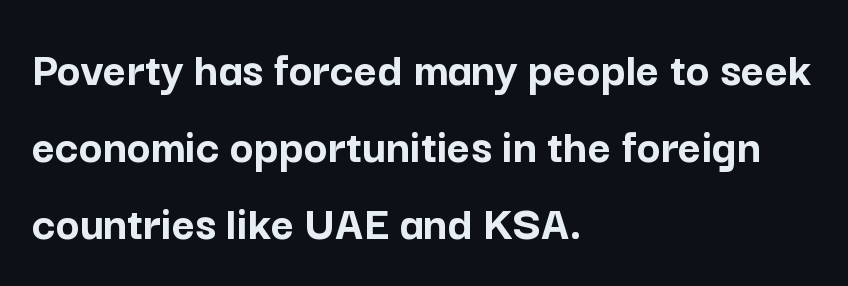
Q: Is the text bold? A: Yes.
Q: Is the text italic (slanted)? A: No, it is upright.
Q: Is the typeface a serif or a sans-serif typeface? A: Sans-serif.
Q: Is the text underlined? A: No.
Q: How is the paragraph aligned? A: Left-aligned.
Q: Is the spacing between letters normal or unusually wide? A: Normal.
Q: Is the spacing between lines tight, normal or loose? A: Normal.
Q: Width (condensed, normal, or wide)? A: Normal.
Q: Stroke contrast? A: Low.
Q: x-height? A: Medium.
Q: Monospaced? A: No.
